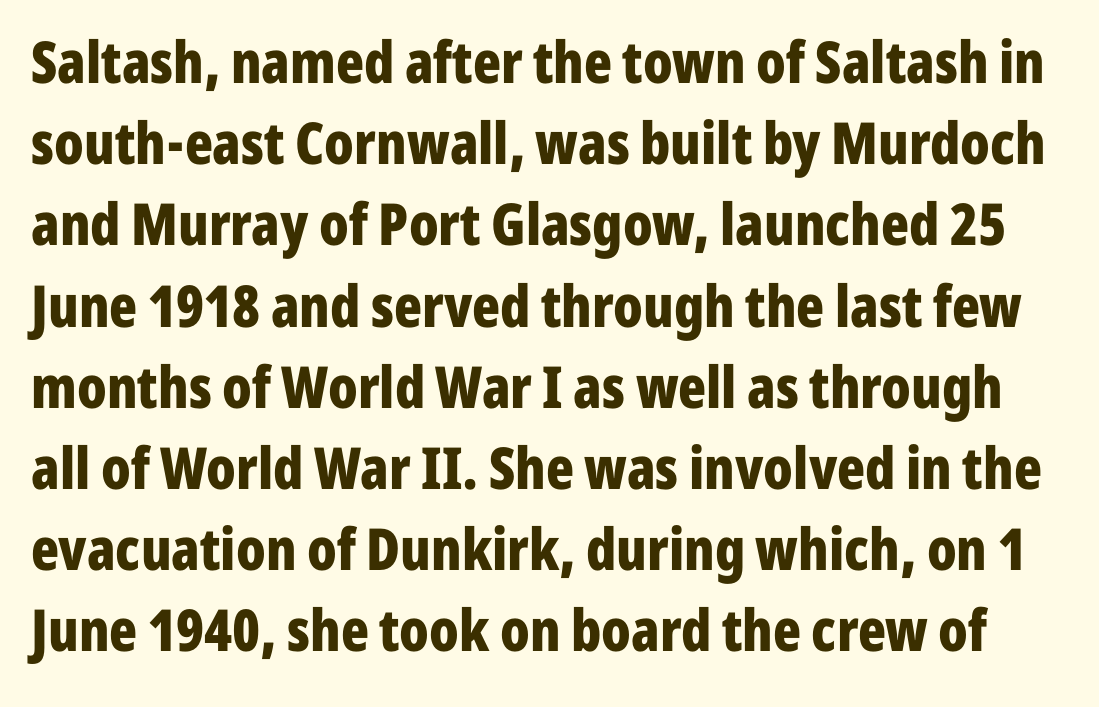
{"serif": "no", "italic": "no", "bold": "yes", "weight": "bold", "width": "condensed", "stroke_contrast": "low", "x_height": "medium", "monospaced": "no", "underline": "no", "line_spacing": "normal", "line_spacing_ratio": 1.4, "letter_spacing": "normal", "letter_spacing_em": 0.0, "glyph_px": 58}
